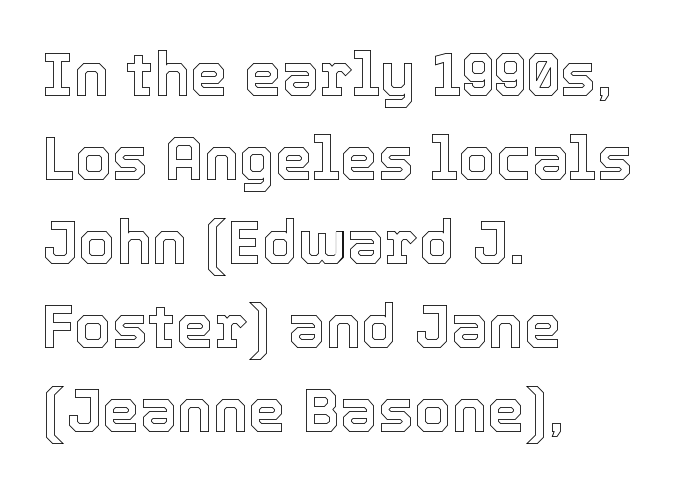
{"italic": "no", "width": "normal", "x_height": "medium", "monospaced": "no", "underline": "no", "align": "left", "line_spacing": "normal", "line_spacing_ratio": 1.4, "letter_spacing": "normal", "letter_spacing_em": 0.0, "glyph_px": 60}
